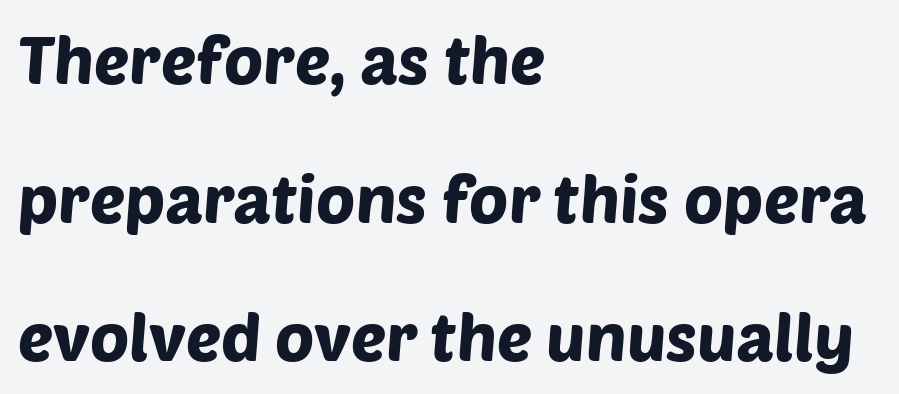
Q: Is the typeface a serif or a sans-serif typeface? A: Sans-serif.
Q: Is the text underlined? A: No.
Q: How is the paragraph aligned? A: Left-aligned.
Q: Is the spacing between letters normal or unusually wide? A: Normal.
Q: Is the spacing between lines tight, normal or loose? A: Loose.
Q: Width (condensed, normal, or wide)? A: Normal.
Q: Stroke contrast? A: Low.
Q: x-height? A: Large.
Q: Monospaced? A: No.
